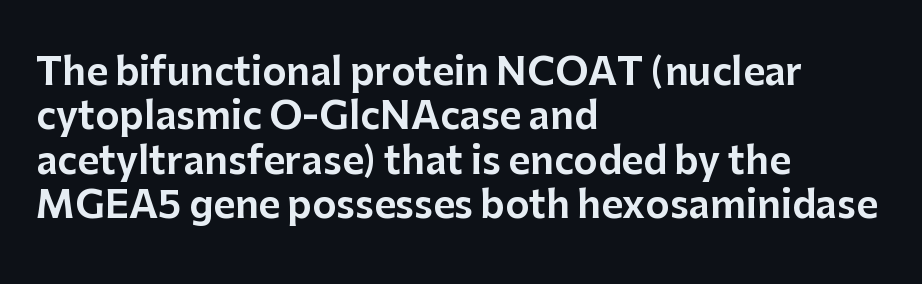
The passage shown has conventional tracking throughout. A clean baseline with only descenders dipping below it. Rendered with straight, roman letterforms. This sample uses a sans-serif face.
